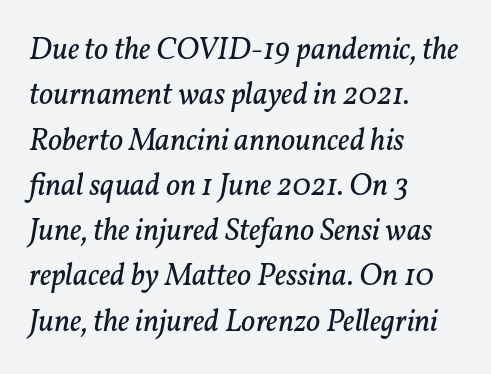
Q: Is the text bold? A: No.
Q: Is the text italic (slanted)? A: Yes, it leans right by about 11 degrees.
Q: Is the typeface a serif or a sans-serif typeface? A: Serif.
Q: Is the text underlined? A: No.
Q: How is the paragraph aligned? A: Left-aligned.
Q: Is the spacing between letters normal or unusually wide? A: Normal.
Q: Is the spacing between lines tight, normal or loose? A: Normal.
Q: Width (condensed, normal, or wide)? A: Normal.
Q: Stroke contrast? A: Low.
Q: x-height? A: Medium.
Q: Monospaced? A: No.
